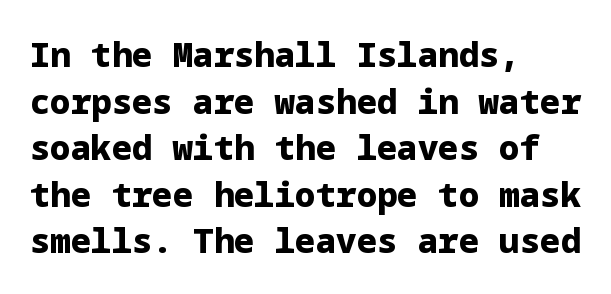
The image shows 34 px heavy sans-serif type, upright; set left-aligned, normal line spacing (1.37x), normal letter spacing, not underlined; low stroke contrast and a medium x-height.
